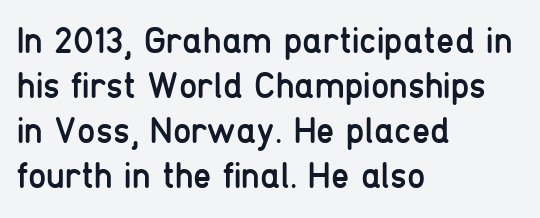
Q: Is the text bold? A: No.
Q: Is the text italic (slanted)? A: No, it is upright.
Q: Is the typeface a serif or a sans-serif typeface? A: Sans-serif.
Q: Is the text underlined? A: No.
Q: How is the paragraph aligned? A: Left-aligned.
Q: Is the spacing between letters normal or unusually wide? A: Normal.
Q: Width (condensed, normal, or wide)? A: Condensed.
Q: Stroke contrast? A: Low.
Q: x-height? A: Medium.
Q: Monospaced? A: No.
